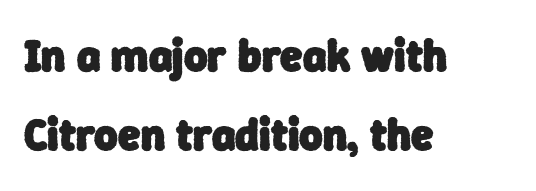
Q: Is the text bold? A: Yes.
Q: Is the typeface a serif or a sans-serif typeface? A: Sans-serif.
Q: Is the text underlined? A: No.
Q: How is the paragraph aligned? A: Left-aligned.
Q: Is the spacing between letters normal or unusually wide? A: Normal.
Q: Width (condensed, normal, or wide)? A: Normal.
Q: Stroke contrast? A: Low.
Q: x-height? A: Medium.
Q: Monospaced? A: No.
